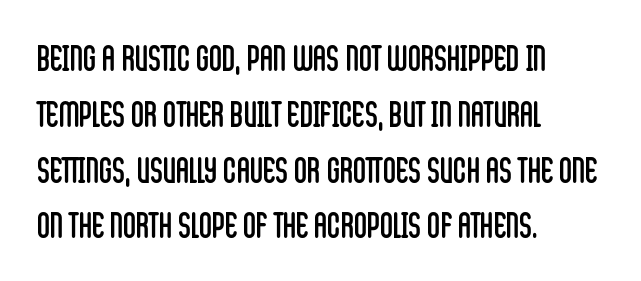
Rendered with straight, roman letterforms. Every row of glyphs begins at an identical x-position on the left. Note the varied advance widths — an 'i' is clearly narrower than an 'm'. Heaviness? Minimal to ordinary, like unemphasized prose.
